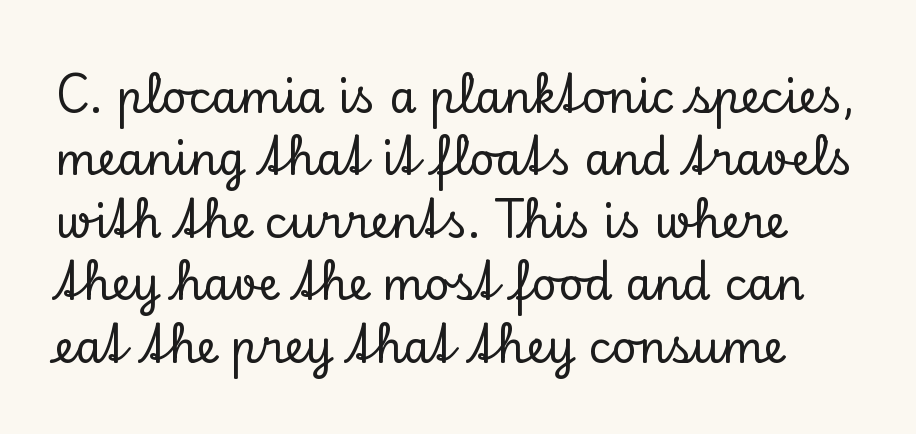
The image shows 44 px text type, upright; set normal line spacing (1.42x), normal letter spacing, not underlined; low stroke contrast and a small x-height.
